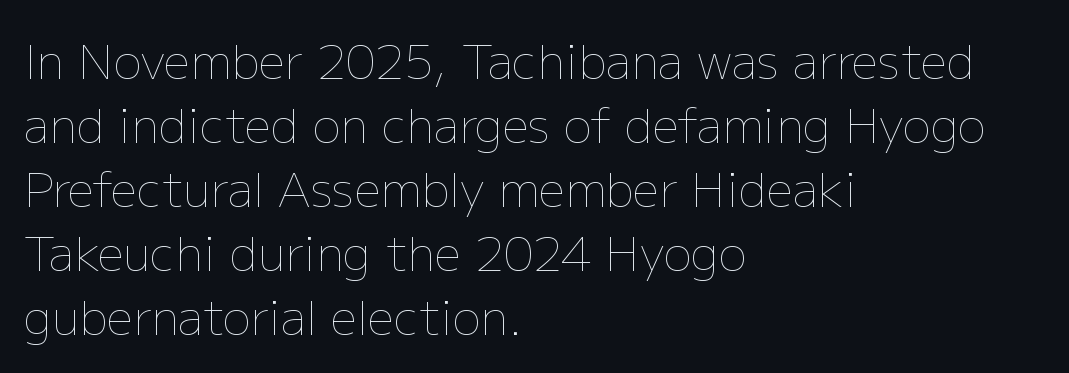
The image shows 47 px thin type, upright; set left-aligned, normal line spacing (1.36x), normal letter spacing, not underlined; low stroke contrast and a medium x-height.
